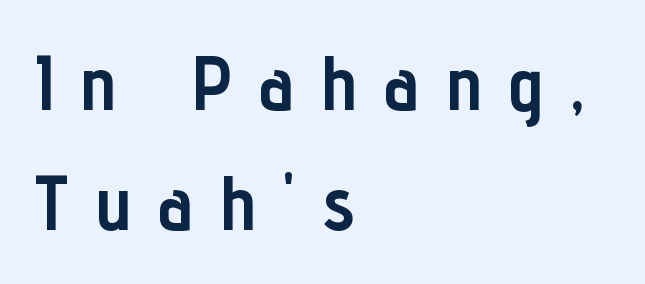
This sample uses a sans-serif face. The rendering uses natural spacing where letterforms have individual widths. The rendering anchors every line to the left-hand side. Students, this is bold: see how much ink each stroke carries. These lines were composed using upright roman letters. Notice how descenders clear the ascenders below comfortably — that's standard leading.
